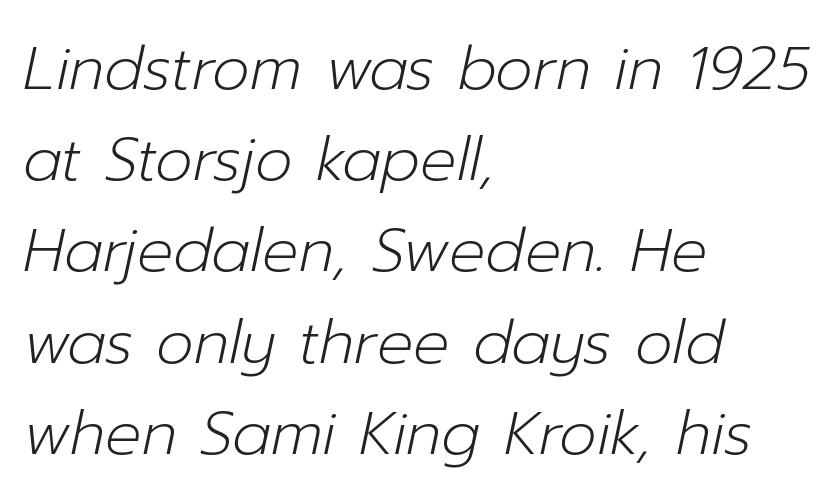
Q: Is the text bold? A: No.
Q: Is the text italic (slanted)? A: Yes, it leans right by about 12 degrees.
Q: Is the text underlined? A: No.
Q: How is the paragraph aligned? A: Left-aligned.
Q: Is the spacing between letters normal or unusually wide? A: Normal.
Q: Is the spacing between lines tight, normal or loose? A: Normal.
Q: Width (condensed, normal, or wide)? A: Normal.
Q: Stroke contrast? A: Low.
Q: x-height? A: Medium.
Q: Monospaced? A: No.
